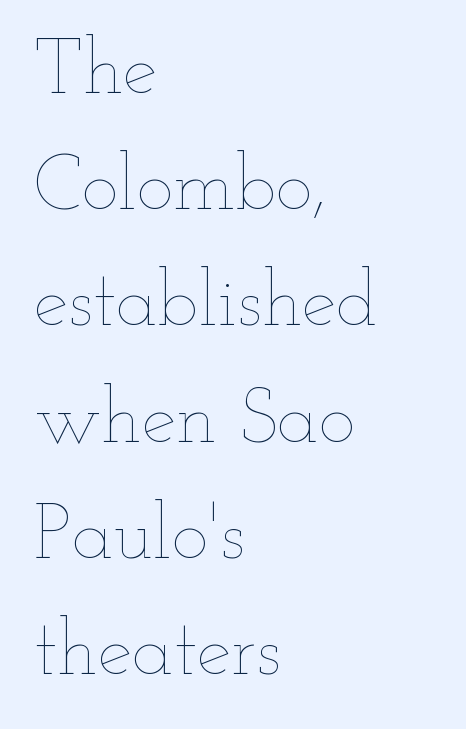
The image shows 78 px thin, wide type, upright; set left-aligned, normal line spacing (1.49x), normal letter spacing, not underlined; low stroke contrast and a small x-height.
